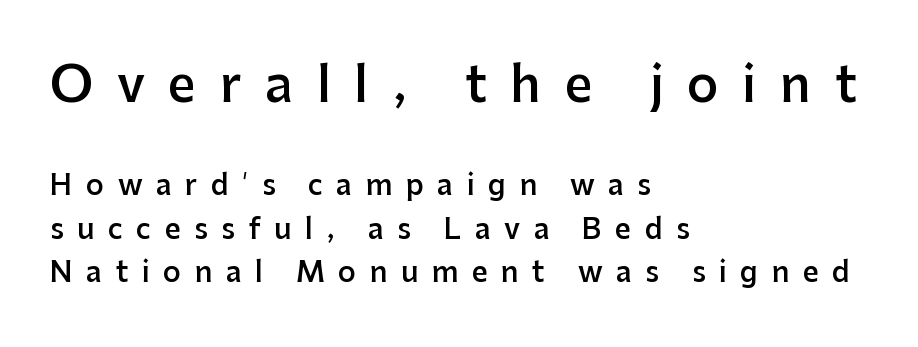
Q: Is the text bold? A: Semi-bold.
Q: Is the text italic (slanted)? A: No, it is upright.
Q: Is the typeface a serif or a sans-serif typeface? A: Sans-serif.
Q: Is the text underlined? A: No.
Q: How is the paragraph aligned? A: Left-aligned.
Q: Is the spacing between letters normal or unusually wide? A: Unusually wide.
Q: Is the spacing between lines tight, normal or loose? A: Normal.
Q: Which block of text is set in a larger size, the first (top) or the second (bottom)? A: The first (top) one.
Q: Width (condensed, normal, or wide)? A: Normal.
Q: Stroke contrast? A: Low.
Q: x-height? A: Medium.
Q: Monospaced? A: No.
